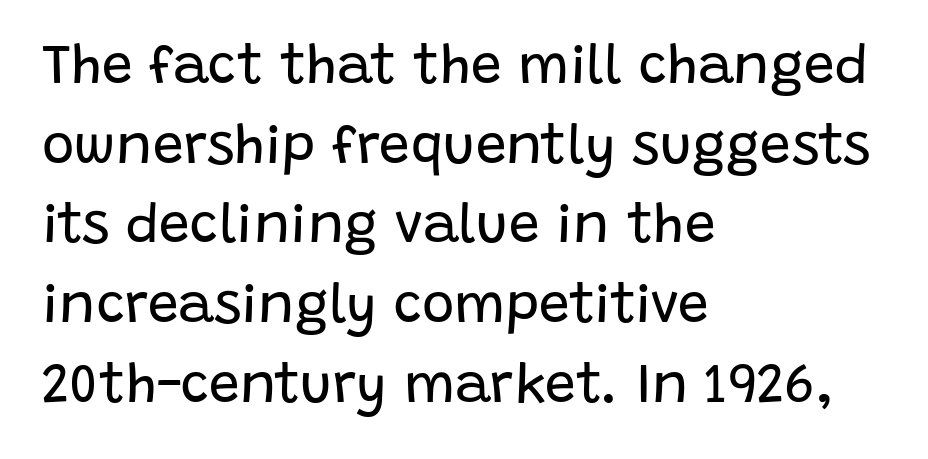
These glyphs show unthickened strokes, regular width or finer. The typeface chosen for these lines omits serifs. The gaps between neighbouring characters are ordinary and unremarkable. Is this a fixed-width face? No — the glyphs have proportional, varying widths. The strip under each line holds only bare page.
